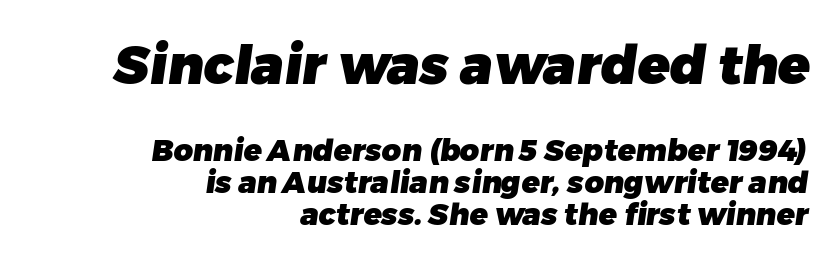
Q: Is the text bold? A: Yes.
Q: Is the typeface a serif or a sans-serif typeface? A: Sans-serif.
Q: Is the text underlined? A: No.
Q: How is the paragraph aligned? A: Right-aligned.
Q: Is the spacing between letters normal or unusually wide? A: Normal.
Q: Is the spacing between lines tight, normal or loose? A: Tight.
Q: Which block of text is set in a larger size, the first (top) or the second (bottom)? A: The first (top) one.
Q: Width (condensed, normal, or wide)? A: Normal.
Q: Stroke contrast? A: Low.
Q: x-height? A: Medium.
Q: Monospaced? A: No.
